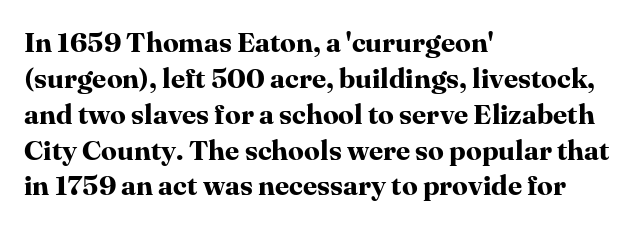
{"serif": "yes", "italic": "no", "bold": "yes", "weight": "bold", "width": "normal", "stroke_contrast": "high", "x_height": "medium", "monospaced": "no", "underline": "no", "align": "left", "line_spacing": "normal", "line_spacing_ratio": 1.28, "letter_spacing": "normal", "letter_spacing_em": 0.0, "glyph_px": 28}
